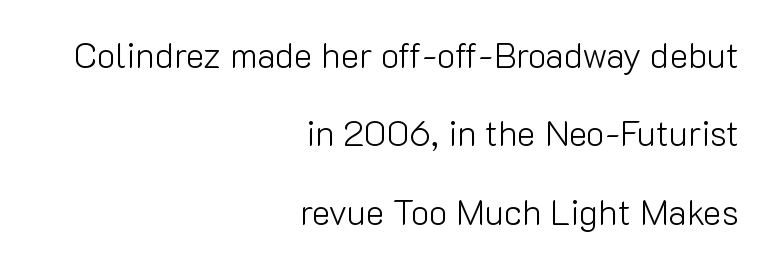
{"serif": "no", "italic": "no", "bold": "no", "weight": "light", "width": "normal", "stroke_contrast": "low", "x_height": "medium", "monospaced": "no", "underline": "no", "align": "right", "line_spacing": "loose", "line_spacing_ratio": 2.24, "letter_spacing": "normal", "letter_spacing_em": 0.0, "glyph_px": 35}
